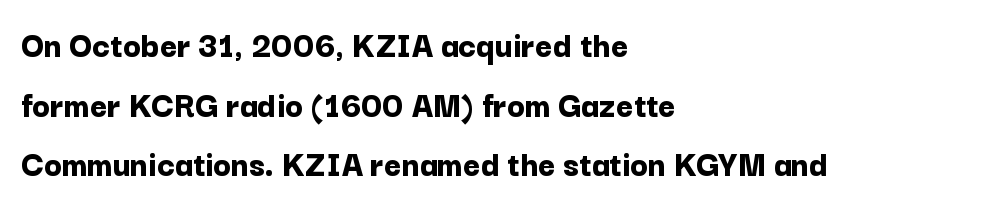
Q: Is the text bold? A: Yes.
Q: Is the text italic (slanted)? A: No, it is upright.
Q: Is the typeface a serif or a sans-serif typeface? A: Sans-serif.
Q: Is the text underlined? A: No.
Q: How is the paragraph aligned? A: Left-aligned.
Q: Is the spacing between letters normal or unusually wide? A: Normal.
Q: Is the spacing between lines tight, normal or loose? A: Normal.
Q: Width (condensed, normal, or wide)? A: Normal.
Q: Stroke contrast? A: Low.
Q: x-height? A: Medium.
Q: Monospaced? A: No.
